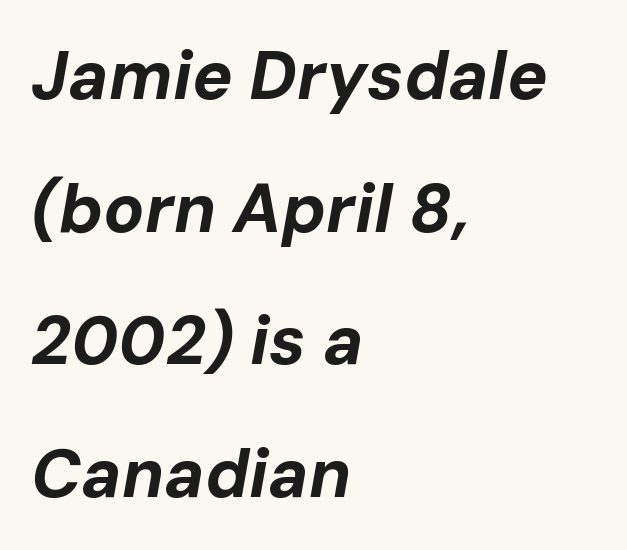
{"italic": "yes", "lean": "right", "slant_degrees": 10, "bold": "yes", "weight": "bold", "width": "normal", "stroke_contrast": "low", "x_height": "medium", "monospaced": "no", "underline": "no", "align": "left", "line_spacing": "loose", "line_spacing_ratio": 1.95, "letter_spacing": "normal", "letter_spacing_em": 0.0, "glyph_px": 68}
